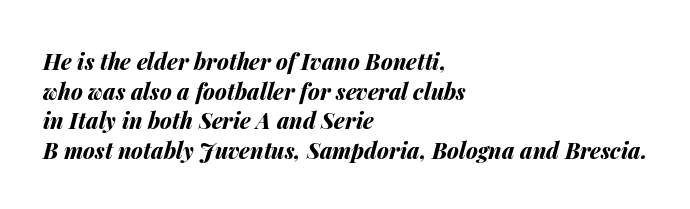
The image shows 22 px bold type, italic (leaning right); set left-aligned, normal line spacing (1.35x), normal letter spacing, not underlined.
